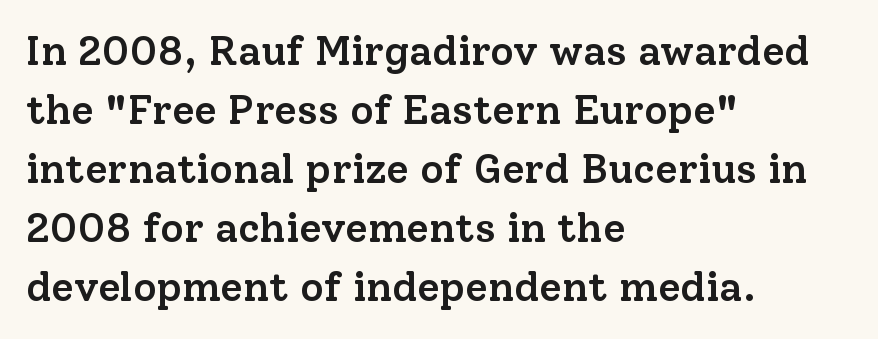
Every row of glyphs begins at an identical x-position on the left. Tracking here is standard; glyphs follow each other at the usual distance. One glance says typical: line gaps are just what's usual. Note the varied advance widths — an 'i' is clearly narrower than an 'm'.
